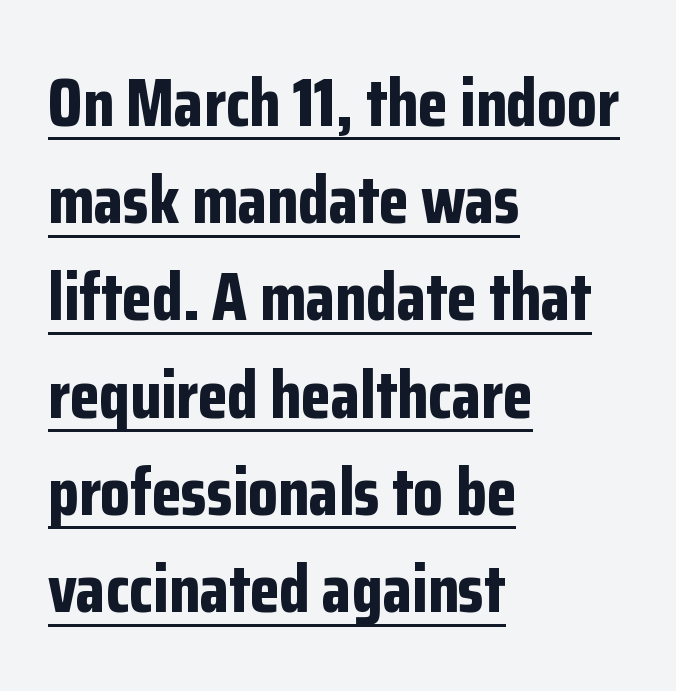
I'd describe the lettering as bold — thick and assertive. Characters remain perfectly vertical along every line. Caption: multi-line text, flush left, ragged right. A baseline rule has been typeset under these characters.
